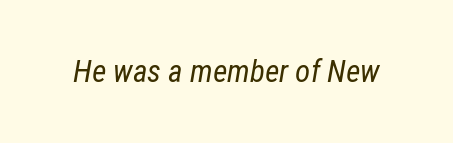
The image shows 31 px regular-weight, condensed type, italic (leaning right); set normal letter spacing, not underlined; low stroke contrast and a medium x-height.
